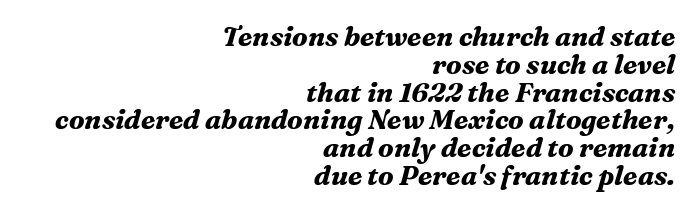
This sample uses an oblique cut, with every glyph tilted off the vertical. How heavy is the stroke? Heavy — this is a bold. Just letters on the line, the space beneath them empty. Casual observation: everything's shoved over to the right. Does extra space separate the letters? No, they use regular spacing. The designer dialed line spacing down below the default.
